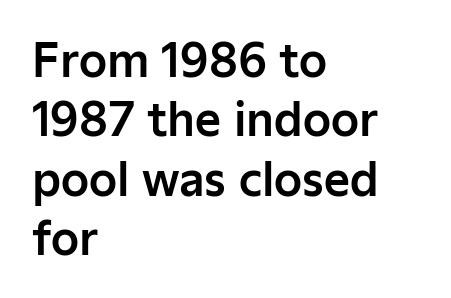
Q: Is the text italic (slanted)? A: No, it is upright.
Q: Is the typeface a serif or a sans-serif typeface? A: Sans-serif.
Q: Is the text underlined? A: No.
Q: How is the paragraph aligned? A: Left-aligned.
Q: Is the spacing between letters normal or unusually wide? A: Normal.
Q: Is the spacing between lines tight, normal or loose? A: Normal.
Q: Width (condensed, normal, or wide)? A: Normal.
Q: Stroke contrast? A: Low.
Q: x-height? A: Medium.
Q: Monospaced? A: No.
